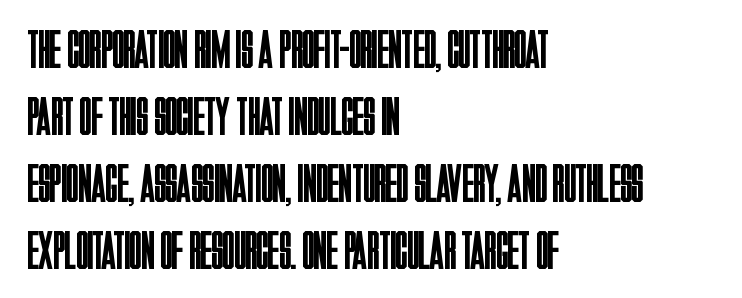
The image shows 54 px regular-weight, condensed sans-serif type, upright; set left-aligned, line spacing 1.24x, normal letter spacing, not underlined; low stroke contrast and a large x-height.
